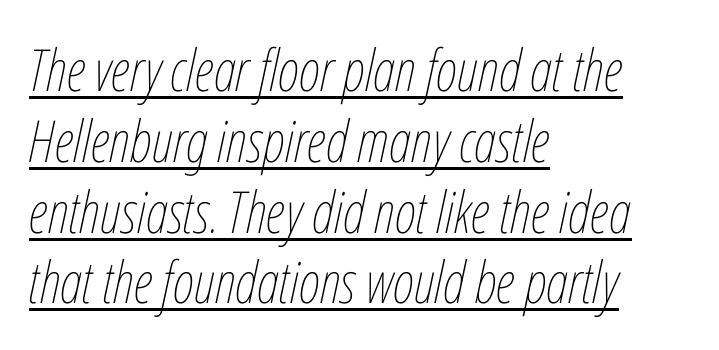
{"italic": "yes", "lean": "right", "slant_degrees": 12, "bold": "no", "weight": "thin", "width": "condensed", "stroke_contrast": "low", "x_height": "medium", "monospaced": "no", "underline": "yes", "align": "left", "line_spacing_ratio": 1.22, "letter_spacing": "normal", "letter_spacing_em": 0.0, "glyph_px": 58}
